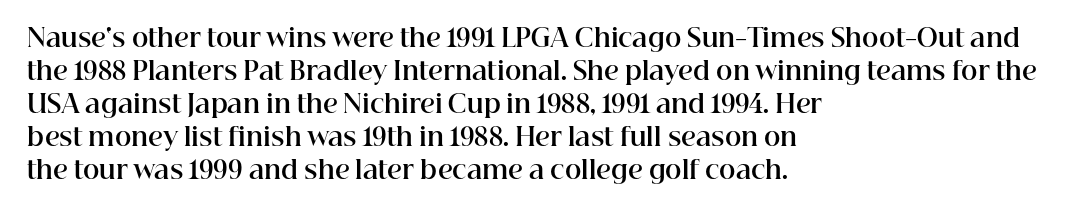
A full-strength bold gives these letters their thick strokes. The gaps between neighbouring characters are ordinary and unremarkable. The lines sit at an ordinary, default distance from one another. Descender tails drop into unmarked territory.
